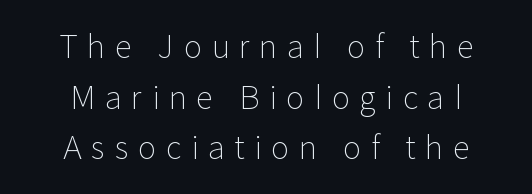
The specimen reads as upright at a glance. Any mark beneath the type? The region is blank. Ink coverage per letter is moderate at most. A typesetter would call this leading conventional body-copy spacing. The gaps between neighbouring characters are conspicuously large.
